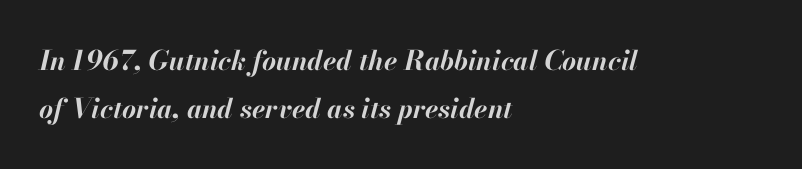
The image shows 27 px bold type, italic (leaning right); set left-aligned, line spacing 1.78x, normal letter spacing, not underlined.
